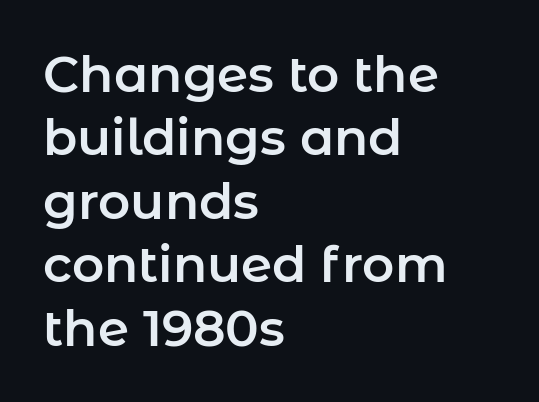
You can tell from the bare stems that sans-serif type was used. Tracking value appears to be zero — textbook default spacing. Think of a printed novel: that variable character pitch is what you see here. Just letters on the line, the space beneath them empty.
